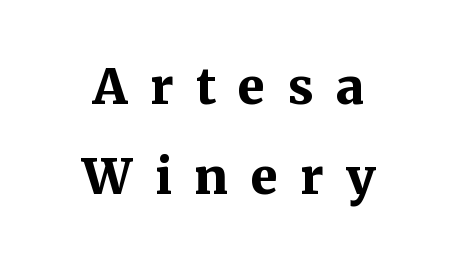
Loose tracking; the words dissolve into strings of separated letters. Each letter keeps its own natural width here, so spacing adapts to shape. The typesetting leans heavy: a genuine bold. Check where the strokes stop: tiny serifs finish them off. Rendered with straight, roman letterforms.
